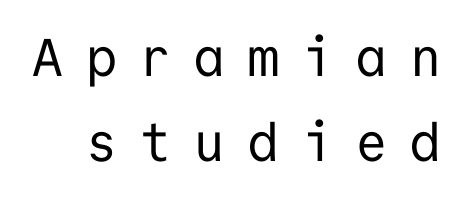
Q: Is the text bold? A: No.
Q: Is the text italic (slanted)? A: No, it is upright.
Q: Is the typeface a serif or a sans-serif typeface? A: Sans-serif.
Q: Is the text underlined? A: No.
Q: Is the spacing between letters normal or unusually wide? A: Unusually wide.
Q: Is the spacing between lines tight, normal or loose? A: Normal.
Q: Width (condensed, normal, or wide)? A: Normal.
Q: Stroke contrast? A: Low.
Q: x-height? A: Medium.
Q: Monospaced? A: Yes.
